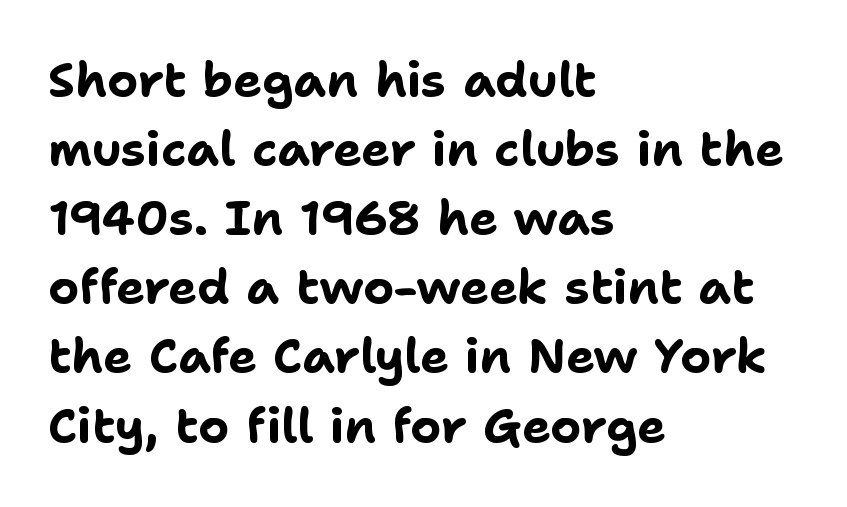
The image shows 48 px bold sans-serif type, upright; set left-aligned, normal line spacing (1.44x), normal letter spacing, not underlined; low stroke contrast and a medium x-height.
